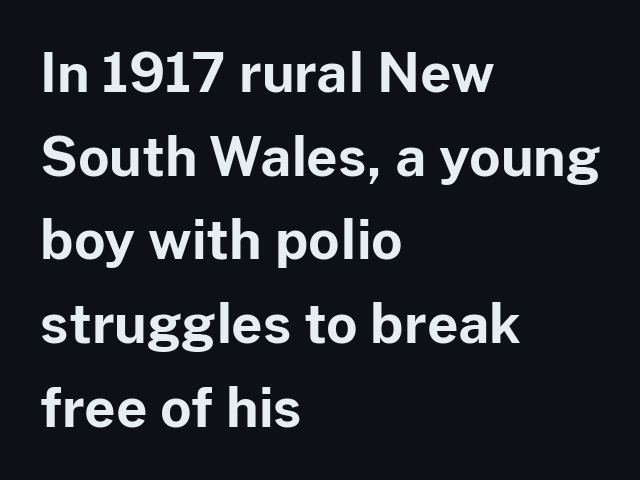
{"serif": "no", "italic": "no", "bold": "yes", "weight": "bold", "width": "normal", "stroke_contrast": "low", "x_height": "medium", "monospaced": "no", "underline": "no", "align": "left", "line_spacing": "normal", "line_spacing_ratio": 1.55, "letter_spacing": "normal", "letter_spacing_em": 0.0, "glyph_px": 54}
